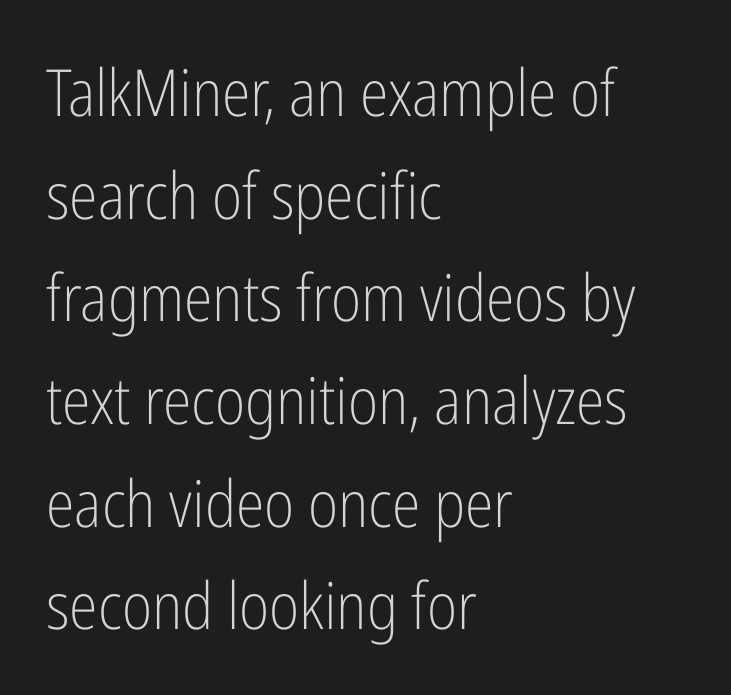
{"serif": "no", "italic": "no", "bold": "no", "weight": "light", "width": "condensed", "stroke_contrast": "low", "x_height": "medium", "monospaced": "no", "underline": "no", "align": "left", "line_spacing": "normal", "line_spacing_ratio": 1.58, "letter_spacing": "normal", "letter_spacing_em": 0.0, "glyph_px": 65}
